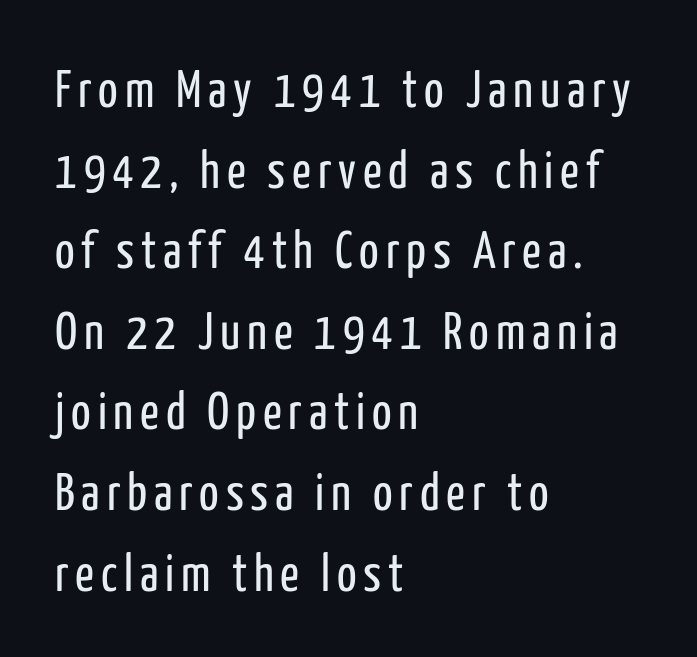
The typeface chosen for these lines omits serifs. Anything drawn beneath the words? Only blank space. Vertical strokes here are truly vertical. Looks like regular typesetting: each glyph gets only the width it needs. The setting favours the left margin, as ordinary paragraphs usually do.
